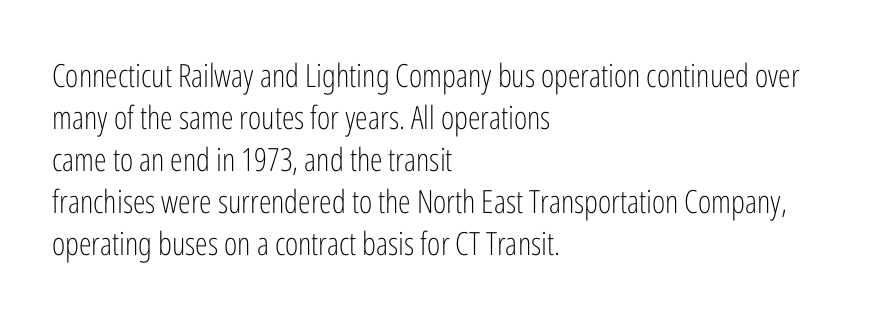
Q: Is the text bold? A: No.
Q: Is the text italic (slanted)? A: No, it is upright.
Q: Is the typeface a serif or a sans-serif typeface? A: Sans-serif.
Q: Is the text underlined? A: No.
Q: How is the paragraph aligned? A: Left-aligned.
Q: Is the spacing between letters normal or unusually wide? A: Normal.
Q: Is the spacing between lines tight, normal or loose? A: Normal.
Q: Width (condensed, normal, or wide)? A: Condensed.
Q: Stroke contrast? A: Low.
Q: x-height? A: Medium.
Q: Monospaced? A: No.
